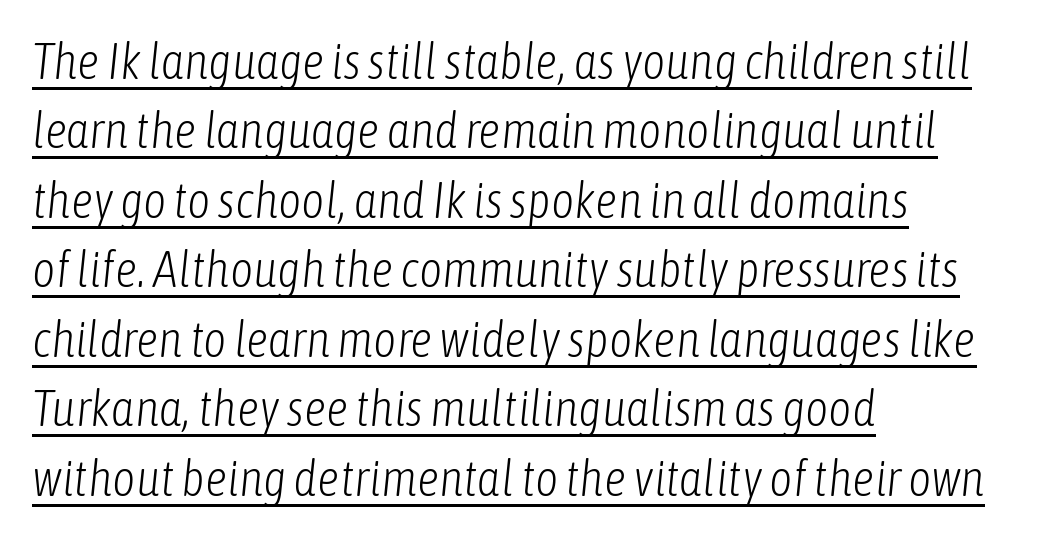
Is this a fixed-width face? No — the glyphs have proportional, varying widths. Underlining? Definitely there. Observe the lean: these are italic letterforms. The vertical gap from one line to the next is medium.
